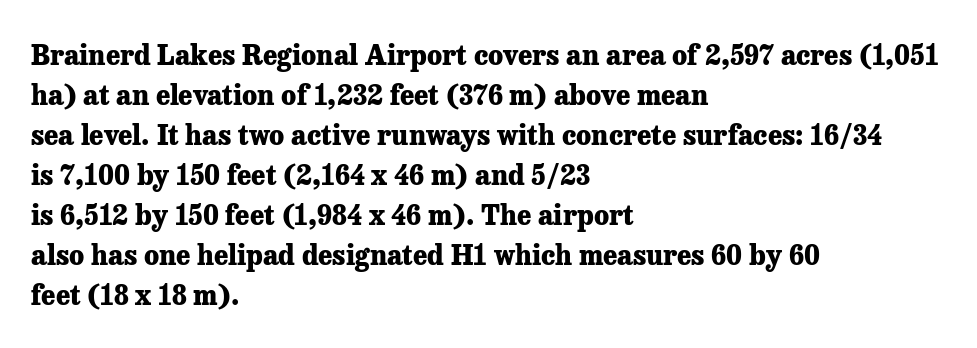
The image shows 27 px bold type, upright; set left-aligned, normal line spacing (1.48x), normal letter spacing, not underlined.
